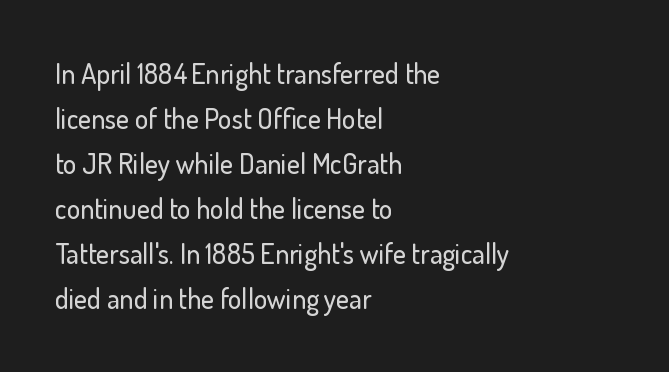
{"serif": "no", "italic": "no", "width": "normal", "stroke_contrast": "low", "x_height": "small", "monospaced": "no", "underline": "no", "align": "left", "line_spacing": "normal", "line_spacing_ratio": 1.61, "letter_spacing": "normal", "letter_spacing_em": 0.0, "glyph_px": 28}
